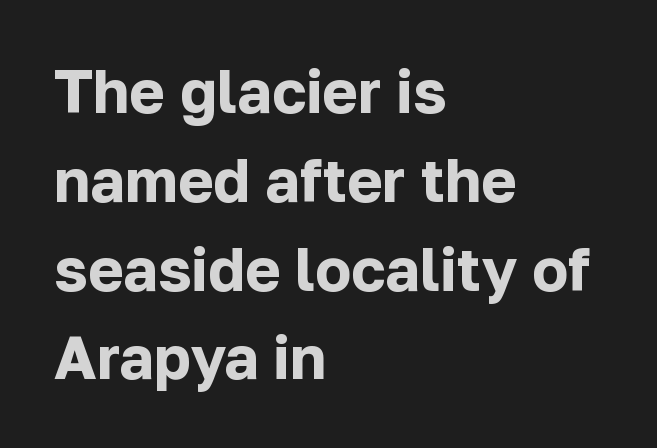
Q: Is the text bold? A: Yes.
Q: Is the text italic (slanted)? A: No, it is upright.
Q: Is the typeface a serif or a sans-serif typeface? A: Sans-serif.
Q: Is the text underlined? A: No.
Q: How is the paragraph aligned? A: Left-aligned.
Q: Is the spacing between letters normal or unusually wide? A: Normal.
Q: Is the spacing between lines tight, normal or loose? A: Normal.
Q: Width (condensed, normal, or wide)? A: Normal.
Q: Stroke contrast? A: Low.
Q: x-height? A: Medium.
Q: Monospaced? A: No.
